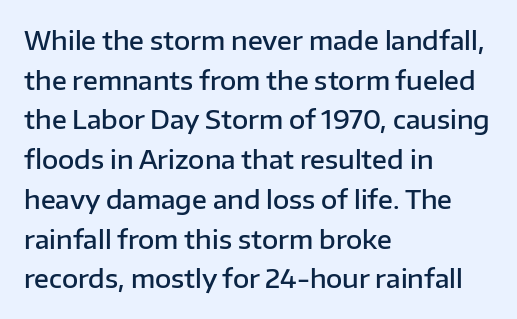
{"italic": "no", "bold": "semi", "underline": "no", "align": "left", "line_spacing": "normal", "line_spacing_ratio": 1.59, "letter_spacing": "normal", "letter_spacing_em": 0.0, "glyph_px": 25}
